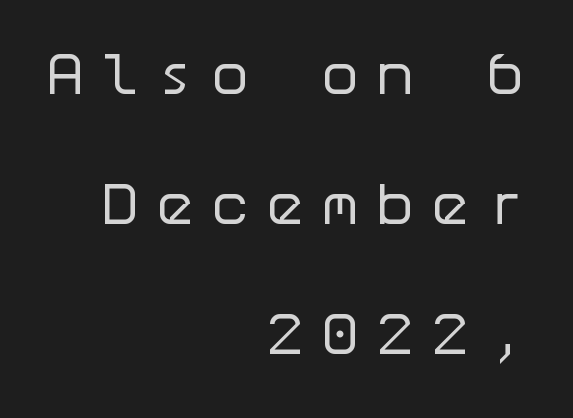
The image shows 60 px regular-weight sans-serif type, upright; set right-aligned, loose line spacing (2.17x), unusually wide letter spacing (+0.25 em), not underlined; low stroke contrast and a medium x-height.
